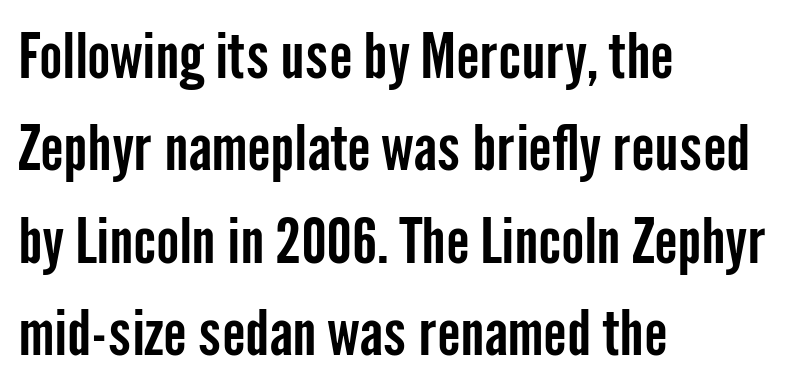
Q: Is the text italic (slanted)? A: No, it is upright.
Q: Is the typeface a serif or a sans-serif typeface? A: Sans-serif.
Q: Is the text underlined? A: No.
Q: How is the paragraph aligned? A: Left-aligned.
Q: Is the spacing between letters normal or unusually wide? A: Normal.
Q: Is the spacing between lines tight, normal or loose? A: Normal.
Q: Width (condensed, normal, or wide)? A: Condensed.
Q: Stroke contrast? A: Low.
Q: x-height? A: Medium.
Q: Monospaced? A: No.
